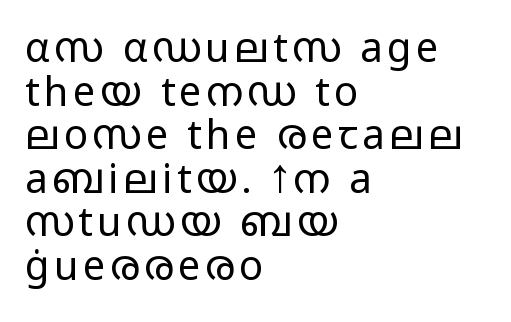
Q: Is the text bold? A: No.
Q: Is the text italic (slanted)? A: No, it is upright.
Q: Is the typeface a serif or a sans-serif typeface? A: Sans-serif.
Q: Is the text underlined? A: No.
Q: How is the paragraph aligned? A: Left-aligned.
Q: Is the spacing between lines tight, normal or loose? A: Tight.
Q: Width (condensed, normal, or wide)? A: Wide.
Q: Stroke contrast? A: Low.
Q: x-height? A: Medium.
Q: Monospaced? A: No.
